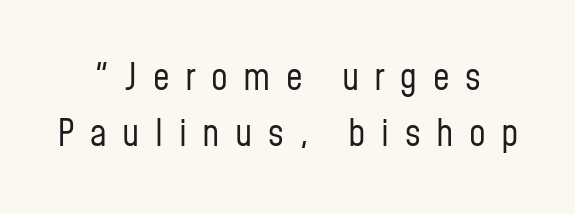
The image shows 37 px regular-weight, condensed sans-serif type, upright; set normal line spacing (1.51x), unusually wide letter spacing (+0.42 em), not underlined; low stroke contrast and a medium x-height.
